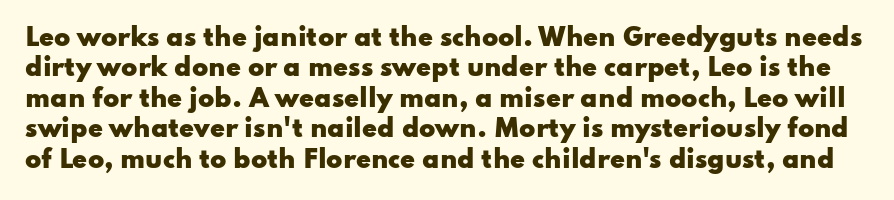
Thick stems and heavy bowls — unmistakably bold. Only glyphs here, with clear space below each row. Nothing unusual about the tracking: characters are spaced as the font intends. Reading down the column, the eye jumps a familiar distance to each next line. Unlike italic type, these characters show no tilt at all.
